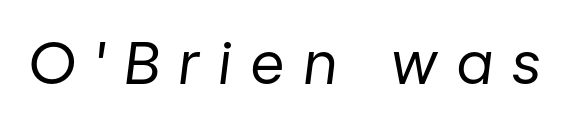
The image shows 58 px regular-weight type, italic (leaning right); set unusually wide letter spacing (+0.35 em), not underlined; low stroke contrast and a medium x-height.
